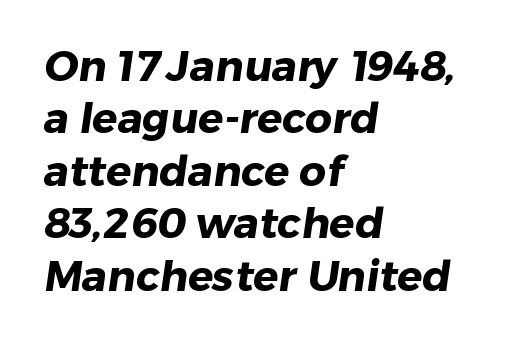
Any mark beneath the type? The region is blank. The tracking reads as untouched default to a designer's eye. In terms of weight, the rendering is a true, heavy bold. Unlike a traditional serif, this face leaves its strokes unadorned. Students, observe: this is what conventionally led text looks like.
